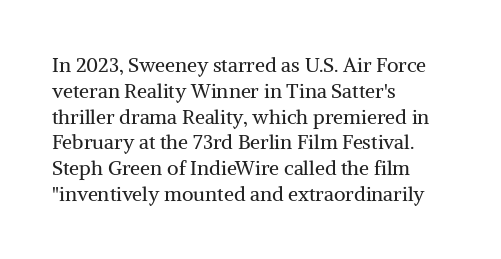
The image shows 20 px text type, upright; set left-aligned, normal line spacing (1.29x), normal letter spacing, not underlined.
